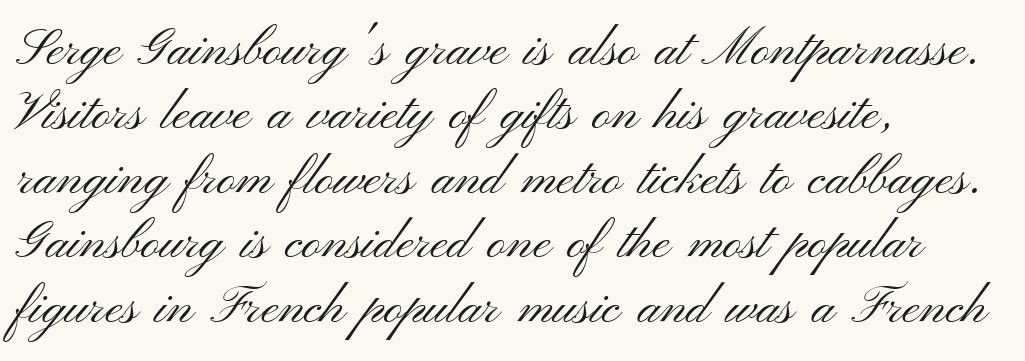
The image shows 52 px light, wide sans-serif type; set left-aligned, line spacing 1.24x, normal letter spacing, not underlined; medium stroke contrast and a small x-height.
